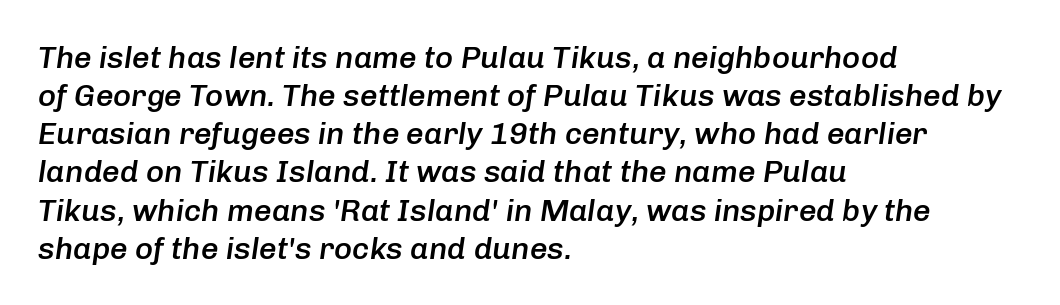
The image shows 31 px semibold type, italic (leaning right); set left-aligned, line spacing 1.23x, normal letter spacing, not underlined; low stroke contrast and a medium x-height.
